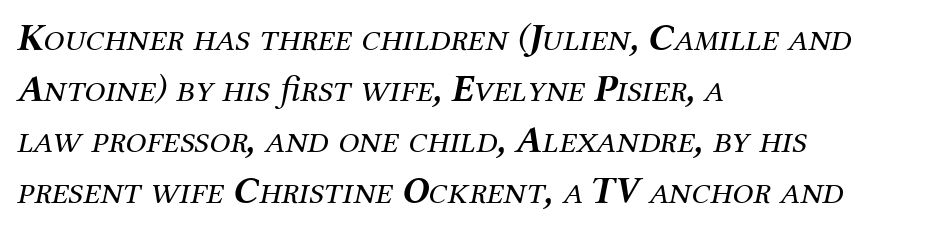
Q: Is the text bold? A: No.
Q: Is the text italic (slanted)? A: Yes, it leans right by about 12 degrees.
Q: Is the typeface a serif or a sans-serif typeface? A: Serif.
Q: Is the text underlined? A: No.
Q: How is the paragraph aligned? A: Left-aligned.
Q: Is the spacing between letters normal or unusually wide? A: Normal.
Q: Is the spacing between lines tight, normal or loose? A: Normal.
Q: Width (condensed, normal, or wide)? A: Normal.
Q: Stroke contrast? A: Medium.
Q: x-height? A: Medium.
Q: Monospaced? A: No.
